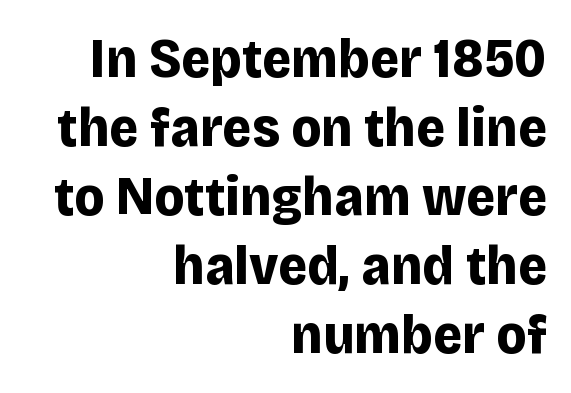
The tracking reads as untouched default to a designer's eye. Spacing verdict: proportional, widths tailored to each character. The text block is weighted toward the right margin, trailing off unevenly leftward. Students, this is bold: see how much ink each stroke carries.
